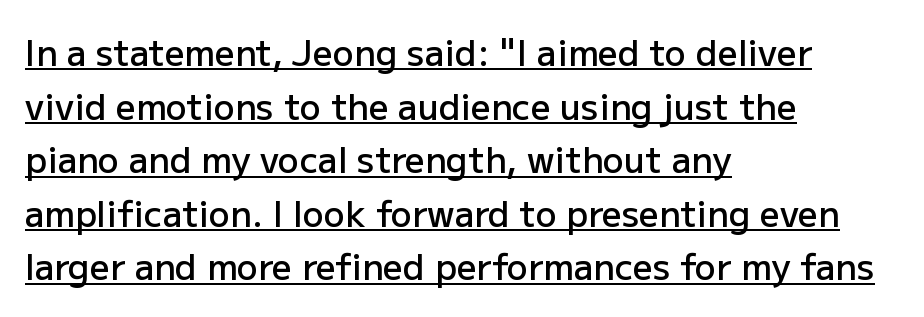
{"serif": "no", "italic": "no", "bold": "semi", "weight": "semibold", "width": "normal", "stroke_contrast": "low", "x_height": "medium", "monospaced": "no", "underline": "yes", "align": "left", "line_spacing": "normal", "line_spacing_ratio": 1.53, "letter_spacing": "normal", "letter_spacing_em": 0.0, "glyph_px": 35}
